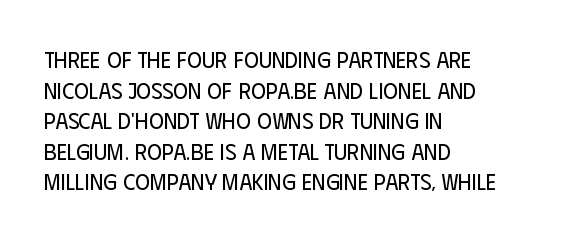
Q: Is the text bold? A: No.
Q: Is the text italic (slanted)? A: No, it is upright.
Q: Is the text underlined? A: No.
Q: How is the paragraph aligned? A: Left-aligned.
Q: Is the spacing between letters normal or unusually wide? A: Normal.
Q: Is the spacing between lines tight, normal or loose? A: Normal.
